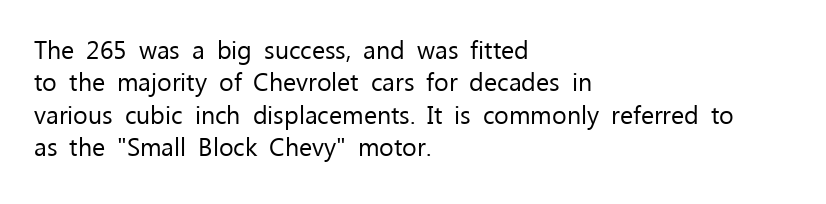
Q: Is the text bold? A: No.
Q: Is the text italic (slanted)? A: No, it is upright.
Q: Is the text underlined? A: No.
Q: How is the paragraph aligned? A: Left-aligned.
Q: Is the spacing between letters normal or unusually wide? A: Normal.
Q: Is the spacing between lines tight, normal or loose? A: Normal.
